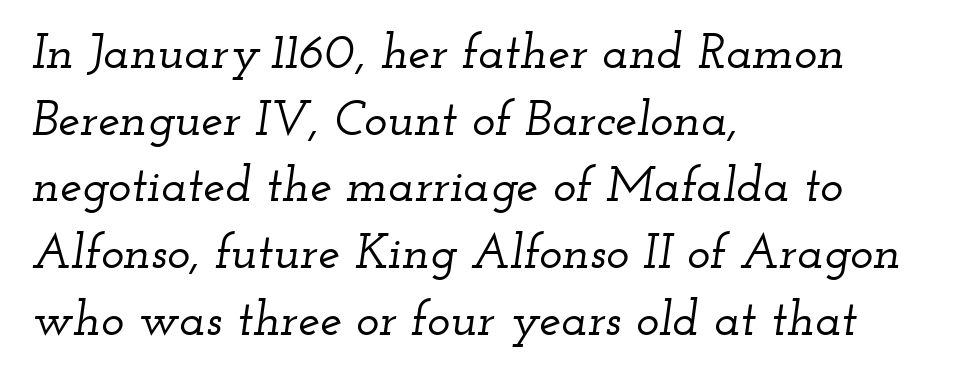
The designer went with a serif here, giving each stem small feet. Check under the words: just untouched page. Typeset ragged right — the left edge is the straight one. Is this a fixed-width face? No — the glyphs have proportional, varying widths. The whole block is typeset with a tilt.
